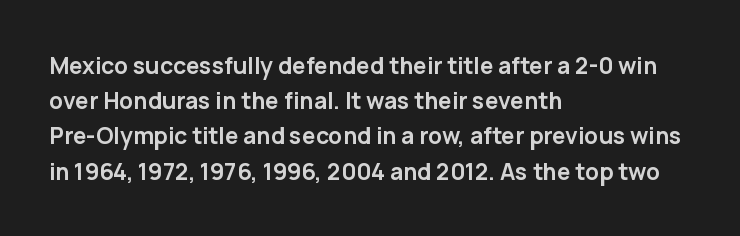
Q: Is the text bold? A: Yes.
Q: Is the text italic (slanted)? A: No, it is upright.
Q: Is the text underlined? A: No.
Q: How is the paragraph aligned? A: Left-aligned.
Q: Is the spacing between letters normal or unusually wide? A: Normal.
Q: Is the spacing between lines tight, normal or loose? A: Normal.
